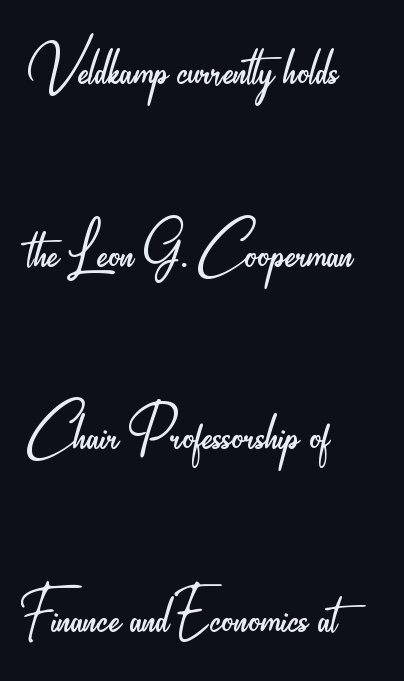
Q: Is the text bold? A: No.
Q: Is the text italic (slanted)? A: Yes.
Q: Is the typeface a serif or a sans-serif typeface? A: Sans-serif.
Q: Is the text underlined? A: No.
Q: How is the paragraph aligned? A: Left-aligned.
Q: Is the spacing between letters normal or unusually wide? A: Normal.
Q: Is the spacing between lines tight, normal or loose? A: Loose.
Q: Width (condensed, normal, or wide)? A: Condensed.
Q: Stroke contrast? A: Low.
Q: x-height? A: Small.
Q: Monospaced? A: No.
